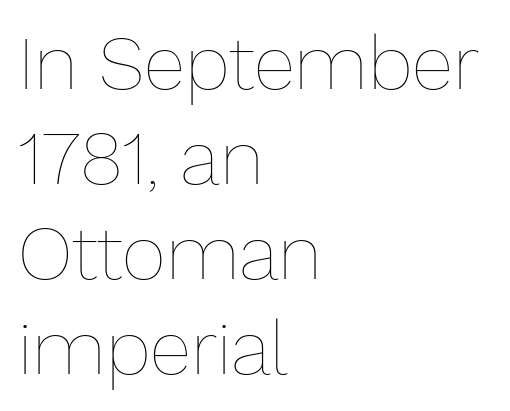
Q: Is the text bold? A: No.
Q: Is the text italic (slanted)? A: No, it is upright.
Q: Is the text underlined? A: No.
Q: How is the paragraph aligned? A: Left-aligned.
Q: Is the spacing between letters normal or unusually wide? A: Normal.
Q: Is the spacing between lines tight, normal or loose? A: Normal.
Q: Width (condensed, normal, or wide)? A: Normal.
Q: Stroke contrast? A: Low.
Q: x-height? A: Medium.
Q: Monospaced? A: No.
